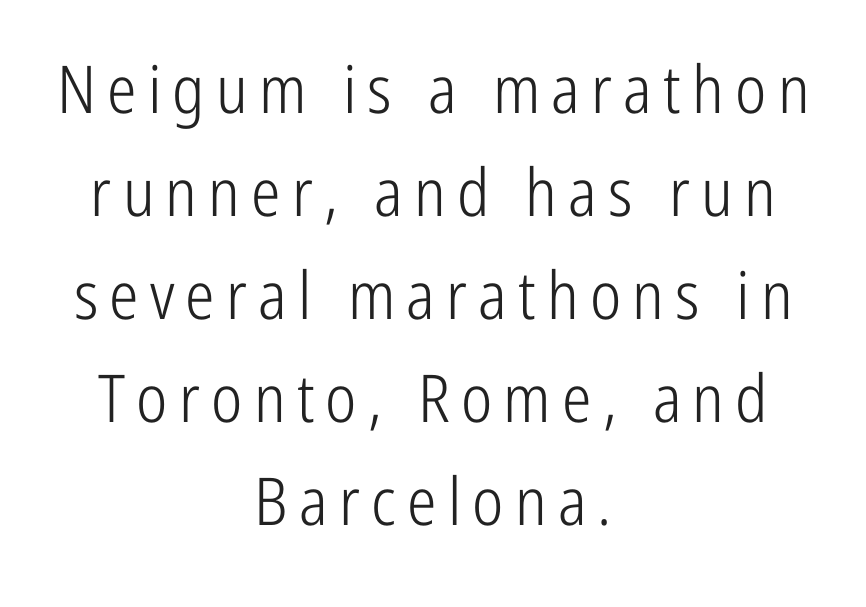
Q: Is the text bold? A: No.
Q: Is the text italic (slanted)? A: No, it is upright.
Q: Is the typeface a serif or a sans-serif typeface? A: Sans-serif.
Q: Is the text underlined? A: No.
Q: How is the paragraph aligned? A: Centered.
Q: Is the spacing between lines tight, normal or loose? A: Normal.
Q: Width (condensed, normal, or wide)? A: Condensed.
Q: Stroke contrast? A: Low.
Q: x-height? A: Medium.
Q: Monospaced? A: No.
